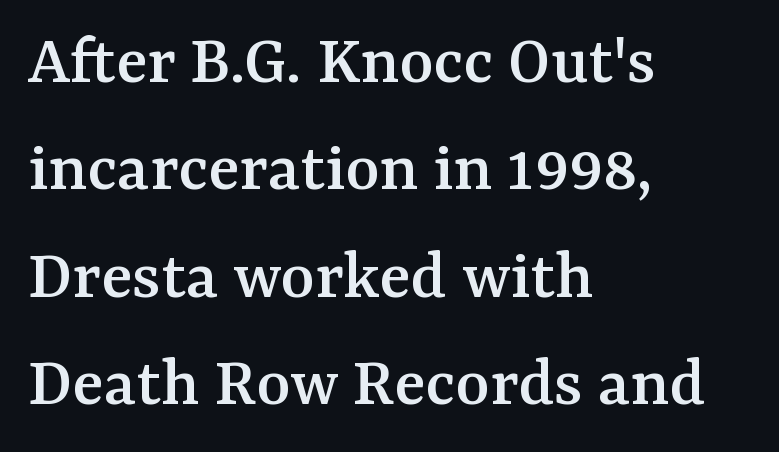
Regular leading. These lines are composed in type with serifs. The letterforms sit shoulder to shoulder at normal distance. The ragged edge is on the right, which tells us the setting is flush left. This is the regular roman posture of the typeface.
